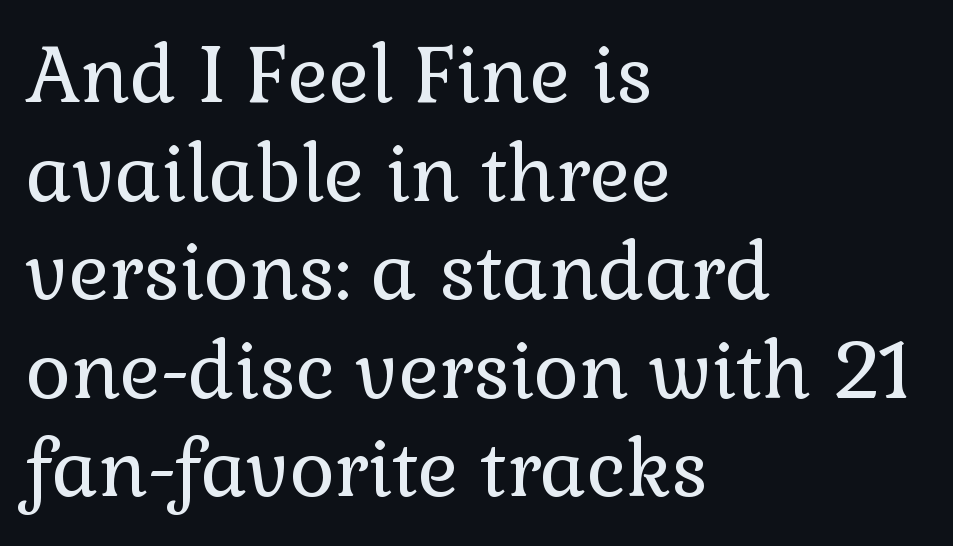
Q: Is the text bold? A: No.
Q: Is the text italic (slanted)? A: No, it is upright.
Q: Is the typeface a serif or a sans-serif typeface? A: Serif.
Q: Is the text underlined? A: No.
Q: How is the paragraph aligned? A: Left-aligned.
Q: Is the spacing between letters normal or unusually wide? A: Normal.
Q: Is the spacing between lines tight, normal or loose? A: Normal.
Q: Width (condensed, normal, or wide)? A: Normal.
Q: x-height? A: Medium.
Q: Monospaced? A: No.
